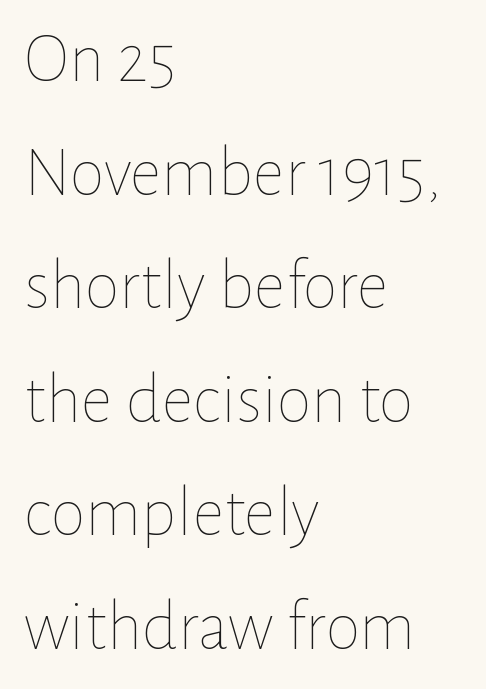
Q: Is the text bold? A: No.
Q: Is the text italic (slanted)? A: No, it is upright.
Q: Is the text underlined? A: No.
Q: How is the paragraph aligned? A: Left-aligned.
Q: Is the spacing between letters normal or unusually wide? A: Normal.
Q: Is the spacing between lines tight, normal or loose? A: Normal.
Q: Width (condensed, normal, or wide)? A: Normal.
Q: Stroke contrast? A: Low.
Q: x-height? A: Medium.
Q: Monospaced? A: No.
